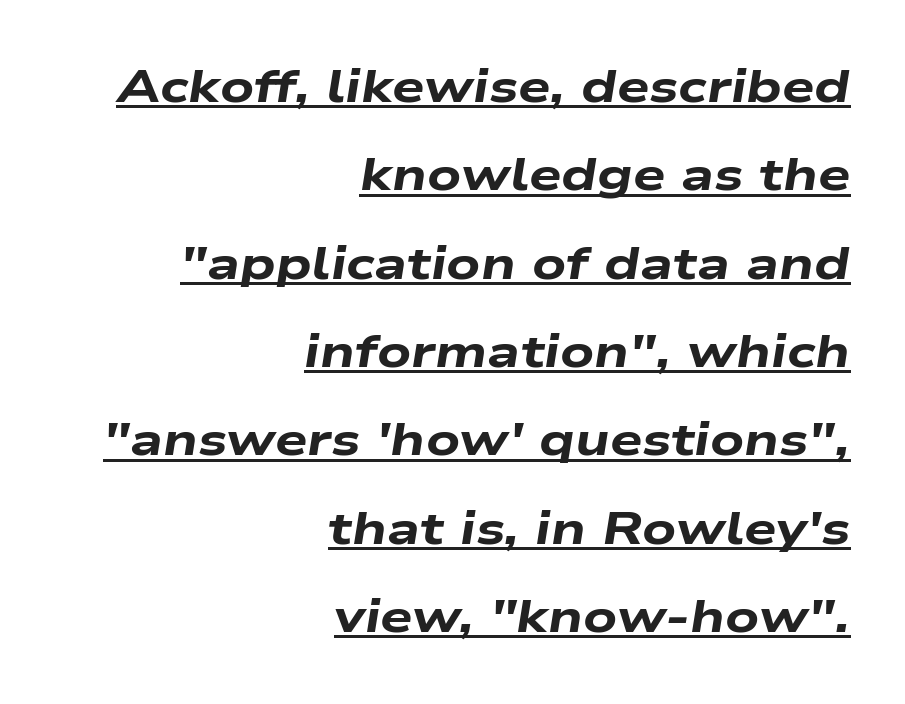
The image shows 46 px heavy, wide type, italic (leaning right); set right-aligned, loose line spacing (1.92x), normal letter spacing, underlined; low stroke contrast and a medium x-height.
